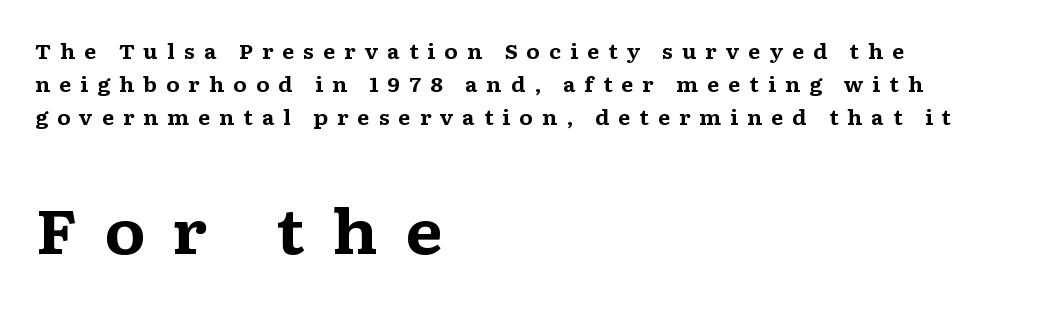
Q: Is the text bold? A: Yes.
Q: Is the text italic (slanted)? A: No, it is upright.
Q: Is the typeface a serif or a sans-serif typeface? A: Serif.
Q: Is the text underlined? A: No.
Q: How is the paragraph aligned? A: Left-aligned.
Q: Is the spacing between letters normal or unusually wide? A: Unusually wide.
Q: Is the spacing between lines tight, normal or loose? A: Normal.
Q: Which block of text is set in a larger size, the first (top) or the second (bottom)? A: The second (bottom) one.
Q: Width (condensed, normal, or wide)? A: Wide.
Q: Stroke contrast? A: Medium.
Q: x-height? A: Medium.
Q: Monospaced? A: No.
